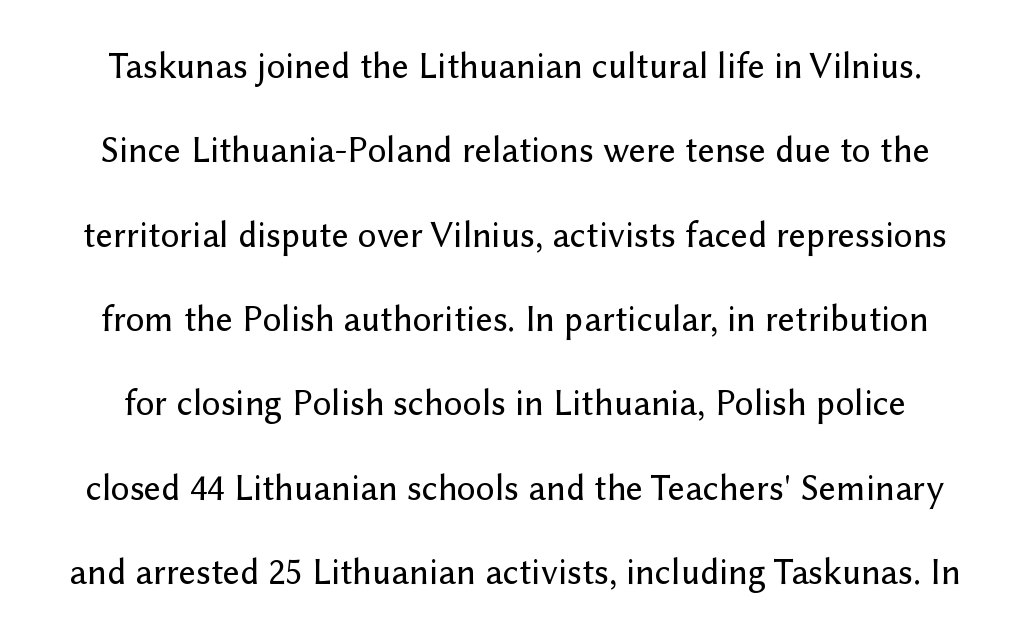
{"serif": "no", "italic": "no", "width": "normal", "stroke_contrast": "low", "x_height": "medium", "monospaced": "no", "underline": "no", "line_spacing": "loose", "line_spacing_ratio": 2.28, "letter_spacing": "normal", "letter_spacing_em": 0.0, "glyph_px": 37}
